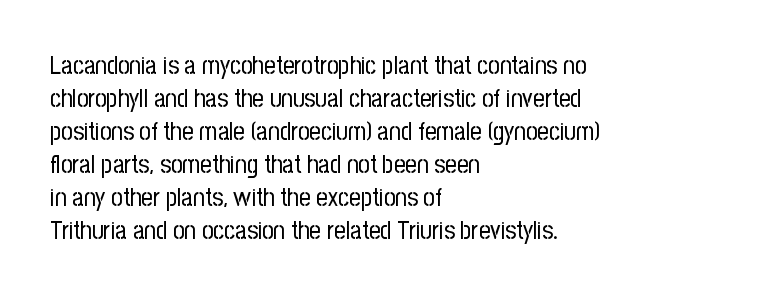
{"italic": "no", "bold": "no", "underline": "no", "align": "left", "line_spacing": "normal", "line_spacing_ratio": 1.32, "letter_spacing": "normal", "letter_spacing_em": 0.0, "glyph_px": 25}
